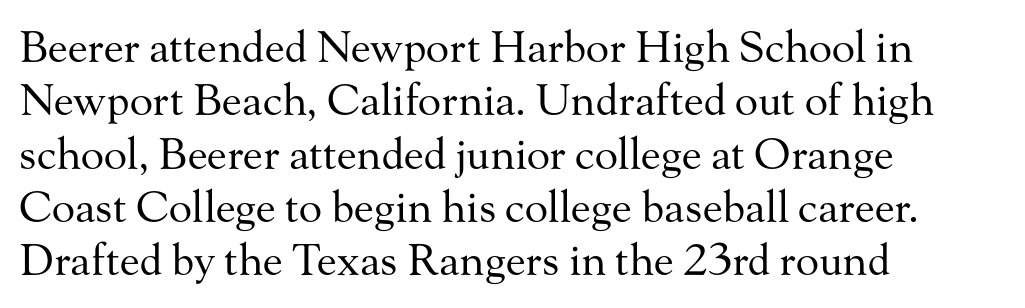
The image shows 43 px regular-weight serif type, upright; set left-aligned, line spacing 1.24x, normal letter spacing, not underlined; medium stroke contrast and a small x-height.
